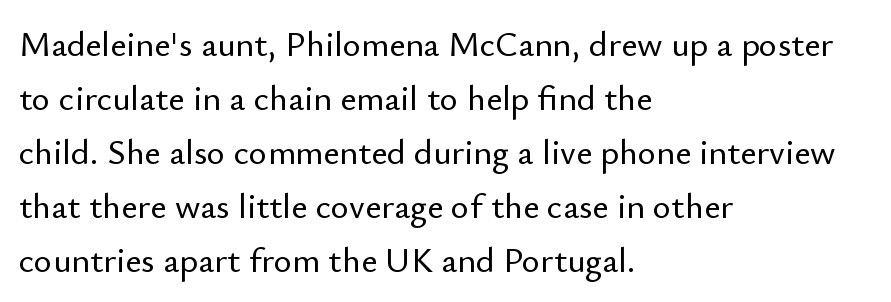
{"serif": "no", "italic": "no", "width": "normal", "stroke_contrast": "low", "x_height": "small", "monospaced": "no", "underline": "no", "align": "left", "line_spacing": "normal", "line_spacing_ratio": 1.54, "letter_spacing": "normal", "letter_spacing_em": 0.0, "glyph_px": 35}
